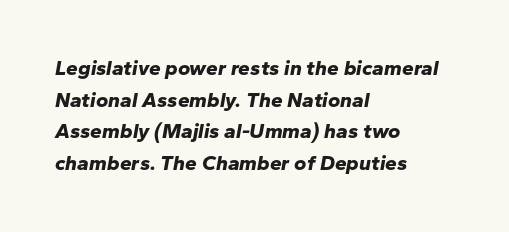
The image shows 21 px bold type, italic (leaning right); set left-aligned, normal line spacing (1.51x), normal letter spacing, not underlined.
